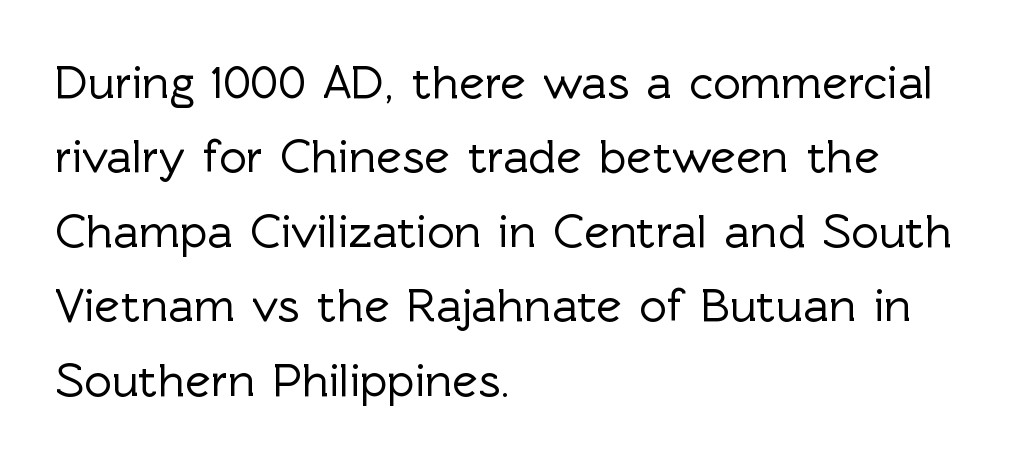
{"serif": "no", "italic": "no", "width": "normal", "x_height": "medium", "monospaced": "no", "underline": "no", "align": "left", "line_spacing": "normal", "line_spacing_ratio": 1.55, "letter_spacing": "normal", "letter_spacing_em": 0.0, "glyph_px": 48}
